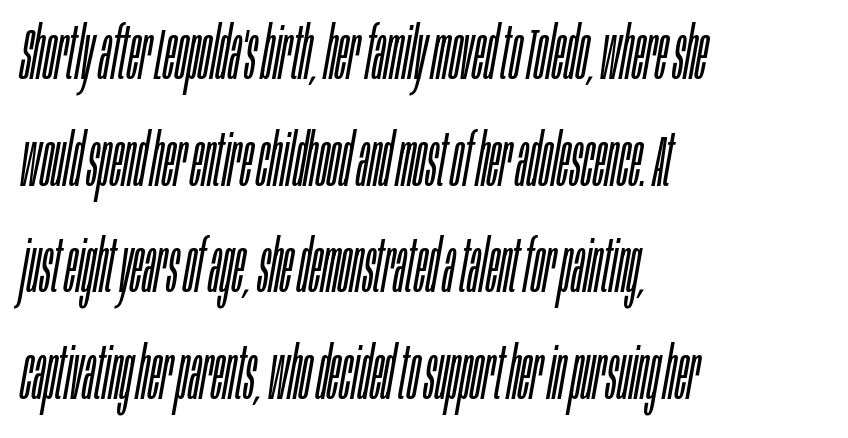
{"italic": "yes", "lean": "right", "slant_degrees": 10, "bold": "no", "weight": "light", "width": "condensed", "stroke_contrast": "low", "x_height": "large", "monospaced": "no", "underline": "no", "align": "left", "line_spacing": "normal", "line_spacing_ratio": 1.48, "letter_spacing": "normal", "letter_spacing_em": 0.0, "glyph_px": 72}
